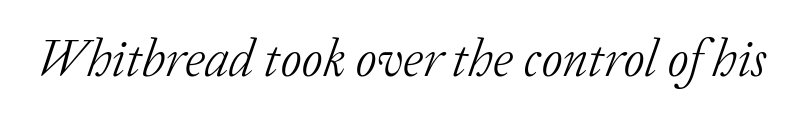
The image shows 52 px light serif type, italic (leaning right); set normal letter spacing, not underlined; low stroke contrast and a medium x-height.
